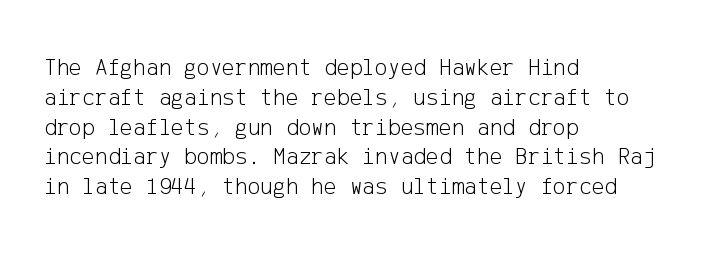
If you drew a line through each stem, it would be perfectly vertical. Tracking value appears to be zero — textbook default spacing. The rag falls on the right side of this text block. The face looks like a standard text weight, possibly lighter. The string is rendered with underlining switched off.
